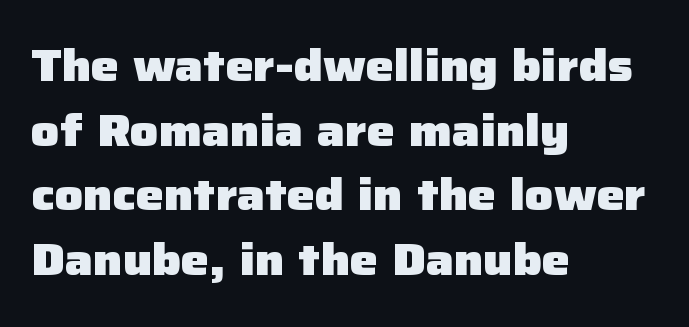
The image shows 44 px heavy sans-serif type, upright; set left-aligned, normal line spacing (1.47x), normal letter spacing, not underlined; low stroke contrast and a medium x-height.
